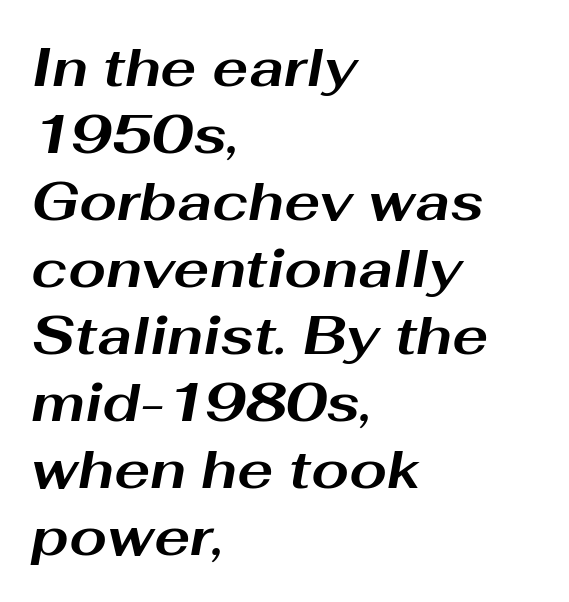
Each word holds together tightly as a unit, with standard inter-letter gaps. Each line starts at the same left margin while the right side varies. When letters slant like this, we call the style italic. What weight is shown? A full bold with thick strokes. The area under the type is left untouched.
